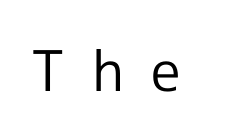
The passage shown is typed in a proportional face where columns would drift. Does the lettering tilt? It doesn't — this is upright. Rule under the text: the space is simply empty. Weight class: somewhere from thin through regular. Are there feet on the stems? There aren't — it's a sans.
